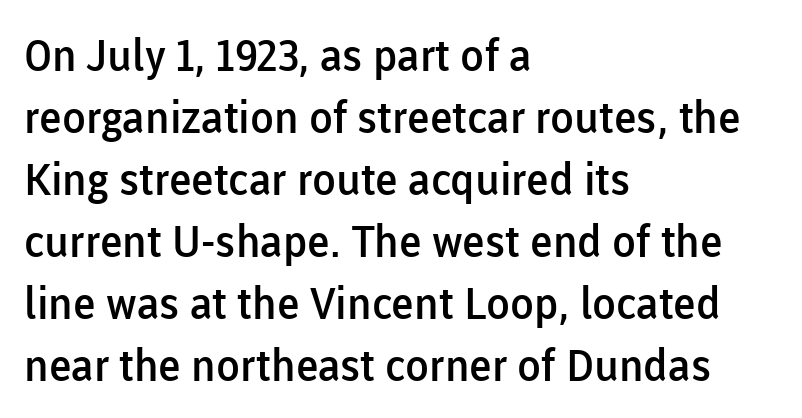
Regarding serifs, this sample does without them. Short and long lines alike share a common starting point at left. The characters look somewhat weighty, a semibold short of true bold. Check under the words: just untouched page. Is this a fixed-width face? No — the glyphs have proportional, varying widths.
